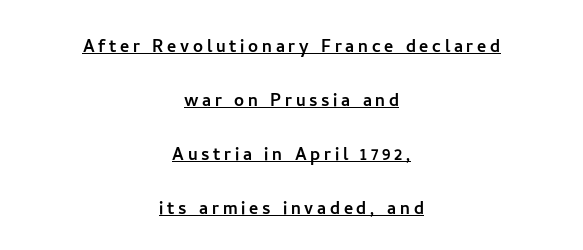
The image shows 22 px text type, upright; set centered, loose line spacing (2.46x), underlined.
